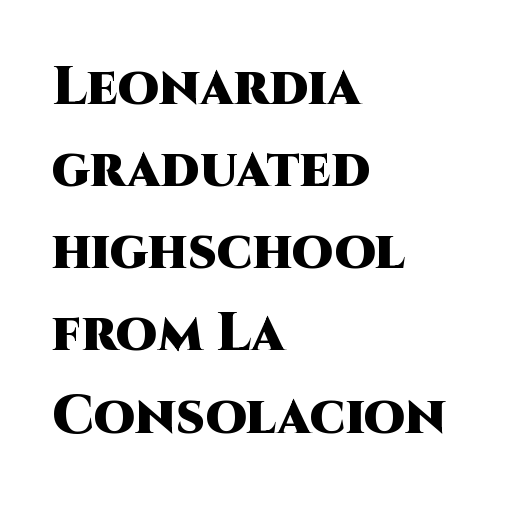
The space directly below the letters is spotless. Tracking here is standard; glyphs follow each other at the usual distance. Baseline-to-baseline distance is the conventional proportion of letter height. Here the designer chose a conventional face with non-uniform glyph widths. Stroke terminals: plain, sans-serif.
